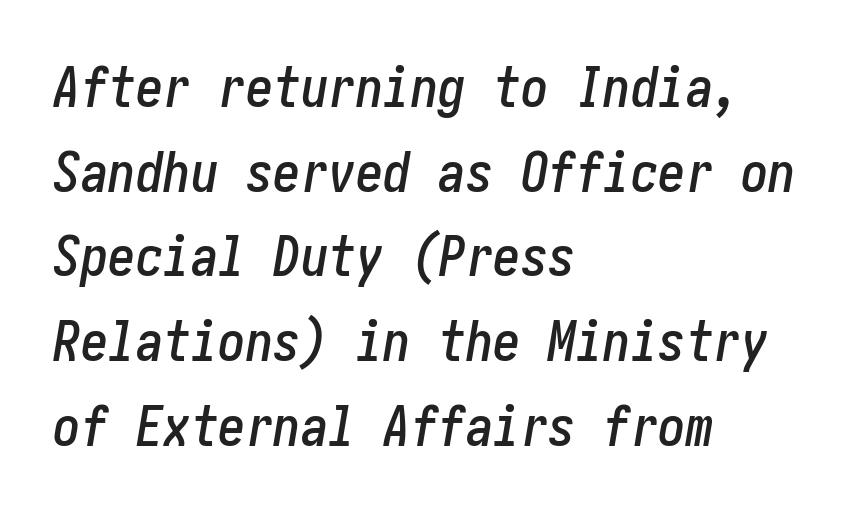
Q: Is the text italic (slanted)? A: Yes, it leans right by about 10 degrees.
Q: Is the text underlined? A: No.
Q: How is the paragraph aligned? A: Left-aligned.
Q: Is the spacing between letters normal or unusually wide? A: Normal.
Q: Is the spacing between lines tight, normal or loose? A: Normal.
Q: Width (condensed, normal, or wide)? A: Condensed.
Q: Stroke contrast? A: Low.
Q: x-height? A: Medium.
